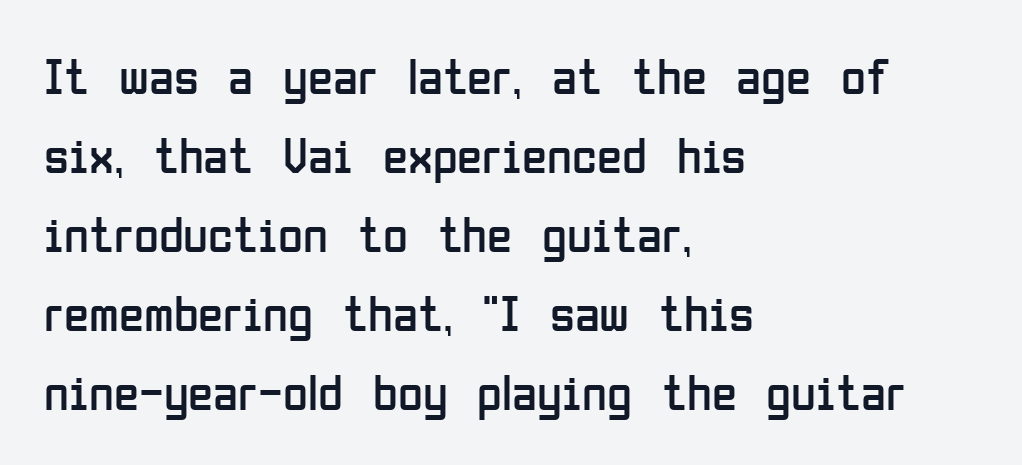
In terms of letterspacing, this is plain default setting. The designer left line spacing at the default. Compared with a typical body face, this is equally light or lighter still. Proportional: the letters do not fall into vertical columns.
